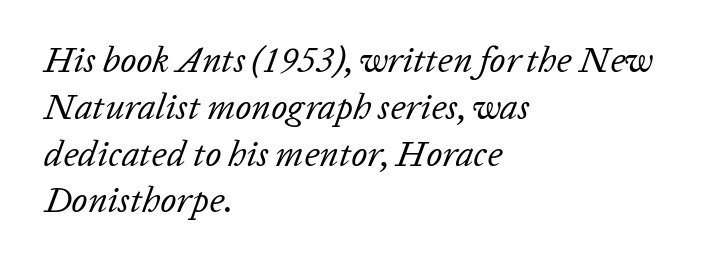
Q: Is the text bold? A: No.
Q: Is the text italic (slanted)? A: Yes, it leans right by about 20 degrees.
Q: Is the text underlined? A: No.
Q: How is the paragraph aligned? A: Left-aligned.
Q: Is the spacing between letters normal or unusually wide? A: Normal.
Q: Is the spacing between lines tight, normal or loose? A: Normal.
Q: Width (condensed, normal, or wide)? A: Normal.
Q: Stroke contrast? A: Low.
Q: x-height? A: Medium.
Q: Monospaced? A: No.
